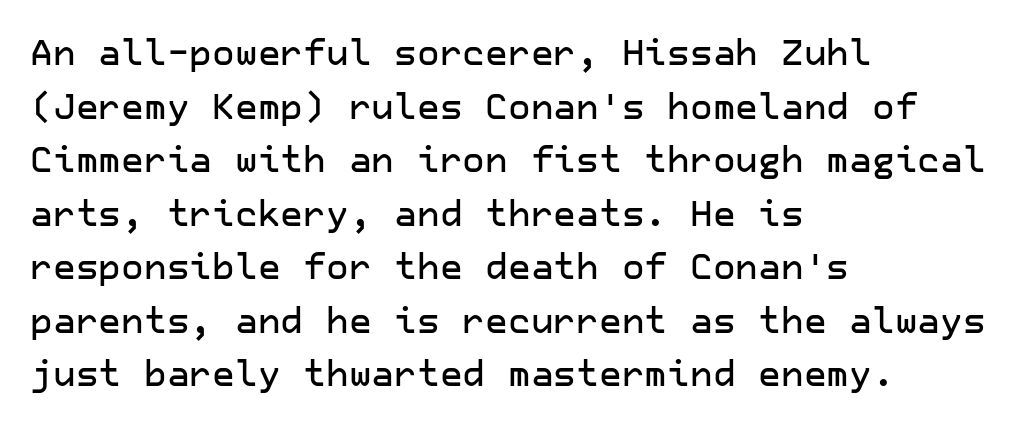
Teacher's note: observe the even left margin — that is flush-left alignment. In terms of leading, this rendering sits right in the middle. Is there any slant? The stems are plumb. How are the letters spaced? Ordinarily, with no added tracking. Check where the strokes stop: nothing finishes them off — pure sans.
